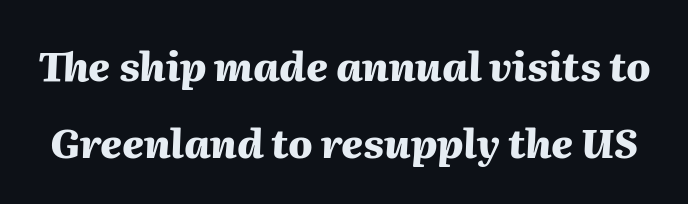
The image shows 40 px heavy type, italic (leaning right); set loose line spacing (1.92x), normal letter spacing, not underlined; medium stroke contrast and a medium x-height.
